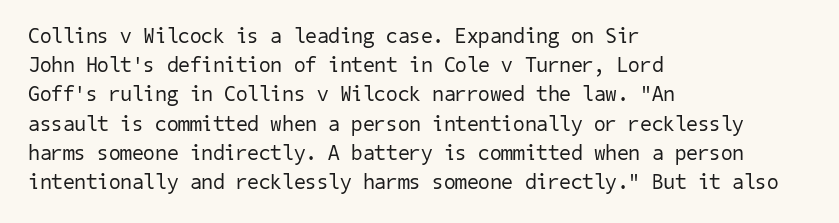
{"bold": "no", "underline": "no", "align": "left", "line_spacing": "normal", "line_spacing_ratio": 1.39, "letter_spacing": "normal", "letter_spacing_em": 0.0, "glyph_px": 21}
